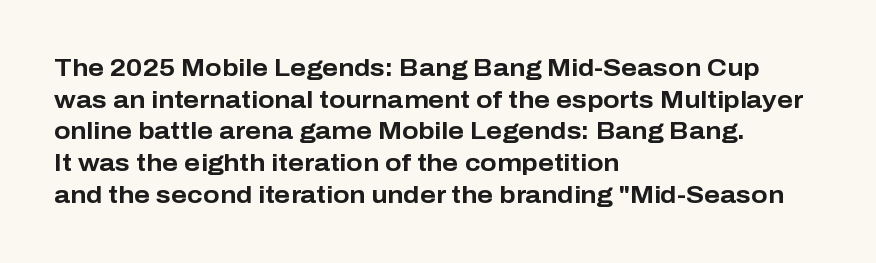
Q: Is the text bold? A: Yes.
Q: Is the text italic (slanted)? A: No, it is upright.
Q: Is the text underlined? A: No.
Q: How is the paragraph aligned? A: Left-aligned.
Q: Is the spacing between letters normal or unusually wide? A: Normal.
Q: Is the spacing between lines tight, normal or loose? A: Normal.
